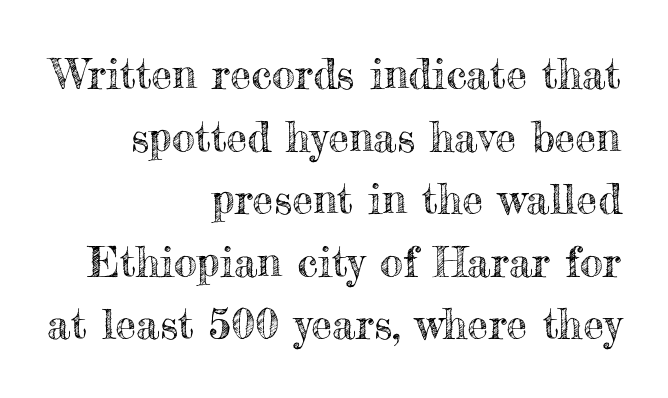
These lines are rendered in a variable-pitch font. You could call the tracking neutral — neither tight nor loose. Leftover space on each line is placed entirely before the opening word. The gap between lines stays unmarked. One glance says typical: line gaps are just what's usual.
